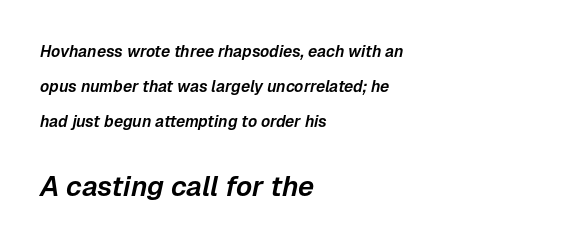
{"italic": "yes", "lean": "right", "slant_degrees": 12, "width": "normal", "stroke_contrast": "low", "x_height": "medium", "monospaced": "no", "underline": "no", "align": "left", "line_spacing": "loose", "line_spacing_ratio": 2.18, "letter_spacing": "normal", "letter_spacing_em": 0.0, "larger_block": "second", "size_ratio": 1.75, "glyph_px": 28}
